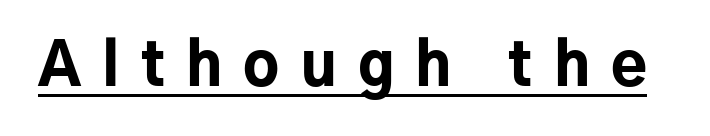
You can tell from the bare stems that sans-serif type was used. Do the characters align in a grid? No, the font is proportional. Heavy-handed strokes throughout: this text is bold. Each word looks stretched out because of the extra space between its letters.
